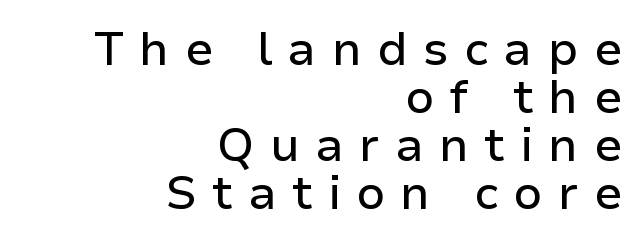
Q: Is the text italic (slanted)? A: No, it is upright.
Q: Is the typeface a serif or a sans-serif typeface? A: Sans-serif.
Q: Is the text underlined? A: No.
Q: How is the paragraph aligned? A: Right-aligned.
Q: Is the spacing between letters normal or unusually wide? A: Unusually wide.
Q: Is the spacing between lines tight, normal or loose? A: Tight.
Q: Width (condensed, normal, or wide)? A: Normal.
Q: Stroke contrast? A: Low.
Q: x-height? A: Medium.
Q: Monospaced? A: No.
